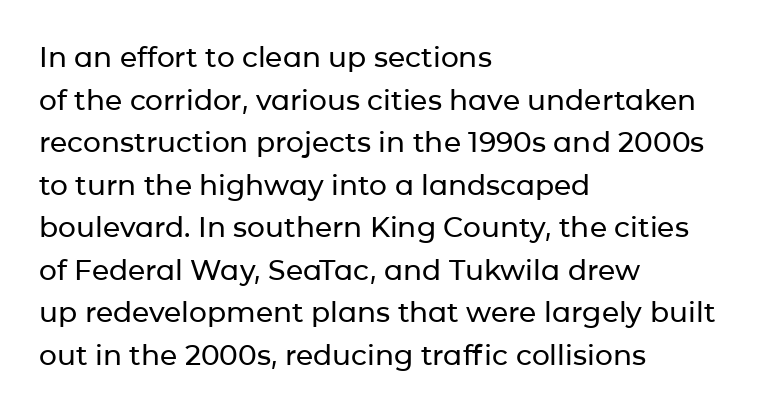
Think of a printed novel: that variable character pitch is what you see here. A typesetter would label this face a sans. The paragraph has a hard left edge and a soft right edge. The font's upright variant was chosen for this text. Inter-character spacing is left at the font's built-in metrics.
